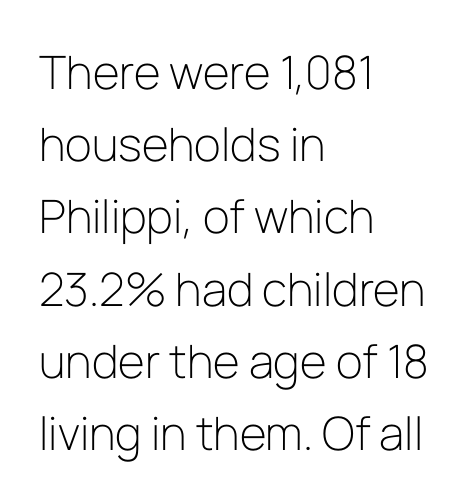
{"serif": "no", "italic": "no", "bold": "no", "weight": "light", "width": "normal", "stroke_contrast": "low", "x_height": "medium", "monospaced": "no", "underline": "no", "align": "left", "line_spacing": "normal", "line_spacing_ratio": 1.57, "letter_spacing": "normal", "letter_spacing_em": 0.0, "glyph_px": 46}
